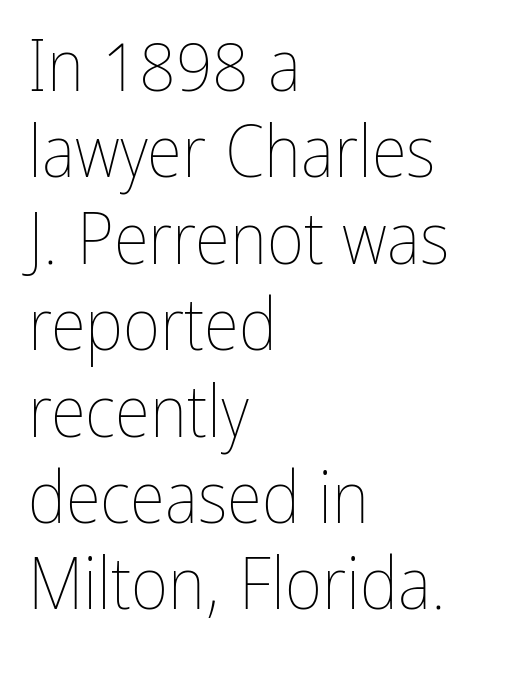
The image shows 72 px thin, condensed type, upright; set left-aligned, line spacing 1.2x, normal letter spacing, not underlined; low stroke contrast and a medium x-height.
